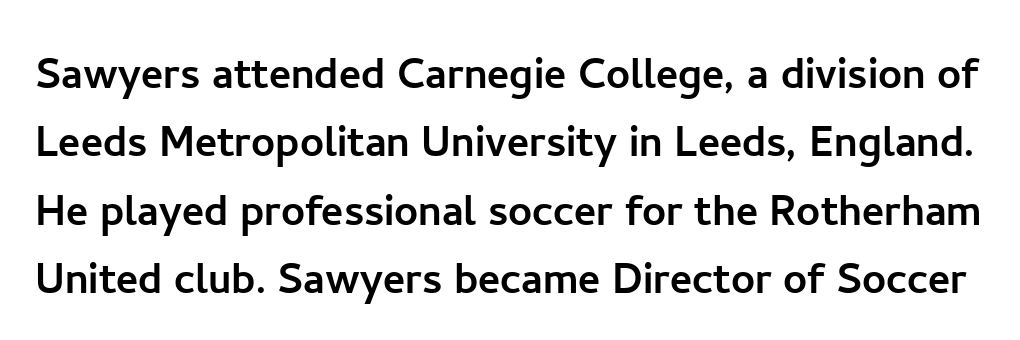
The image shows 53 px sans-serif type, upright; set normal line spacing (1.29x), normal letter spacing, not underlined; low stroke contrast and a medium x-height.
